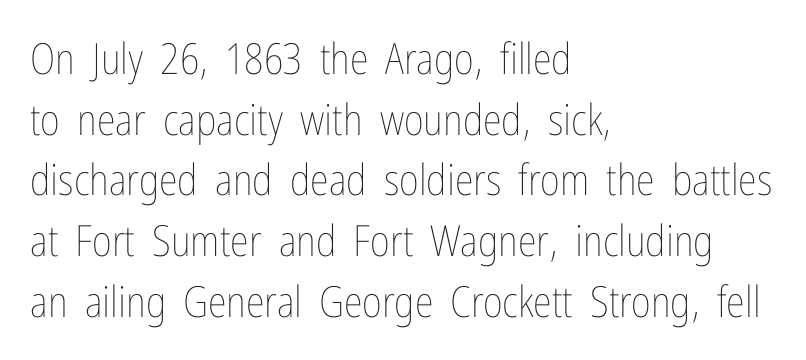
Q: Is the text bold? A: No.
Q: Is the text italic (slanted)? A: No, it is upright.
Q: Is the text underlined? A: No.
Q: How is the paragraph aligned? A: Left-aligned.
Q: Is the spacing between letters normal or unusually wide? A: Normal.
Q: Is the spacing between lines tight, normal or loose? A: Normal.
Q: Width (condensed, normal, or wide)? A: Condensed.
Q: Stroke contrast? A: Low.
Q: x-height? A: Medium.
Q: Monospaced? A: No.
